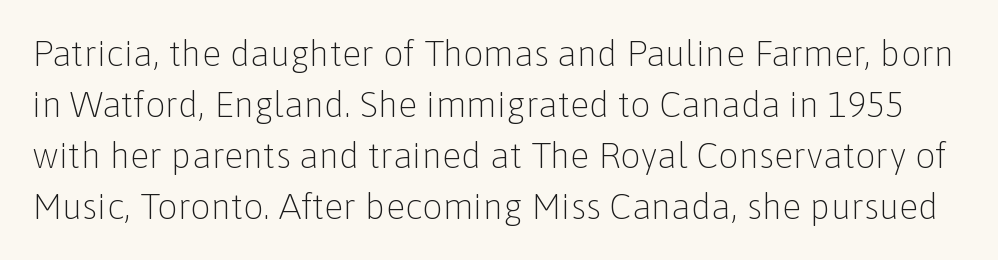
Here the designer chose a conventional face with non-uniform glyph widths. The typography opts for an upright posture over an oblique one. You can tell from the bare stems that sans-serif type was used. There is no visible air inserted between adjacent glyphs. The passage shown is not underscored anywhere.
